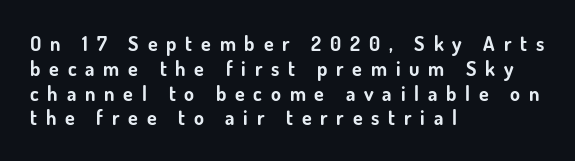
{"italic": "no", "bold": "yes", "underline": "no", "align": "left", "line_spacing_ratio": 1.24, "letter_spacing": "wide", "letter_spacing_em": 0.44, "glyph_px": 20}
